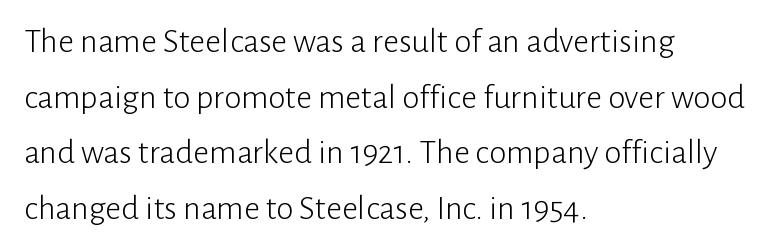
{"serif": "no", "italic": "no", "bold": "no", "weight": "light", "width": "normal", "stroke_contrast": "low", "x_height": "medium", "monospaced": "no", "underline": "no", "align": "left", "line_spacing": "normal", "line_spacing_ratio": 1.59, "letter_spacing": "normal", "letter_spacing_em": 0.0, "glyph_px": 35}
